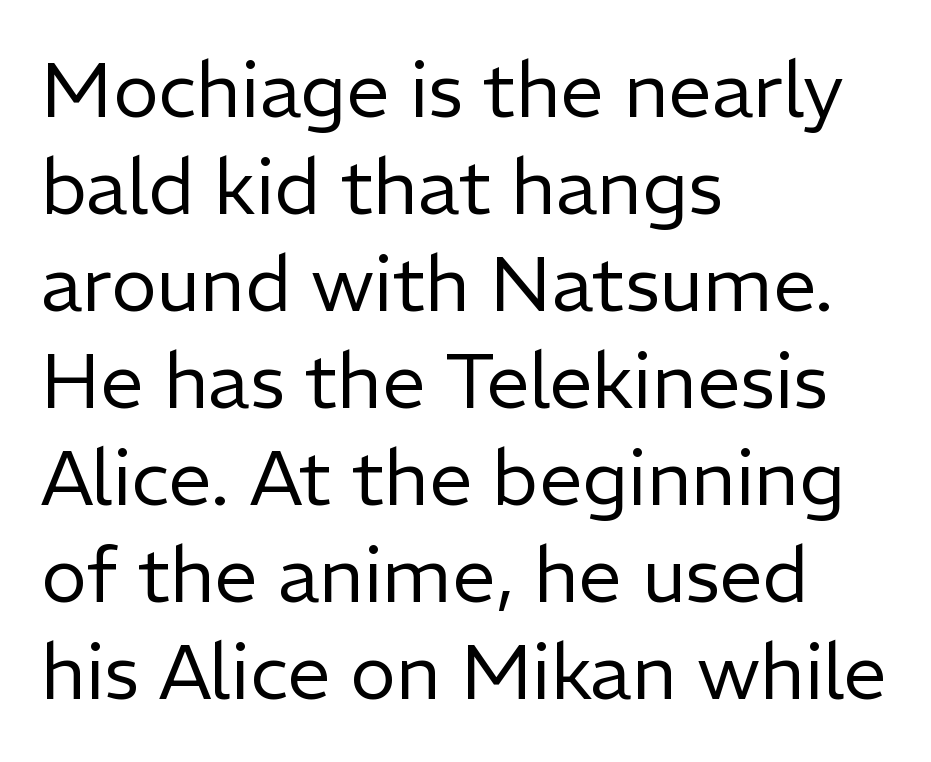
Q: Is the text bold? A: No.
Q: Is the text italic (slanted)? A: No, it is upright.
Q: Is the typeface a serif or a sans-serif typeface? A: Sans-serif.
Q: Is the text underlined? A: No.
Q: How is the paragraph aligned? A: Left-aligned.
Q: Is the spacing between letters normal or unusually wide? A: Normal.
Q: Is the spacing between lines tight, normal or loose? A: Normal.
Q: Width (condensed, normal, or wide)? A: Normal.
Q: Stroke contrast? A: Low.
Q: x-height? A: Medium.
Q: Monospaced? A: No.
